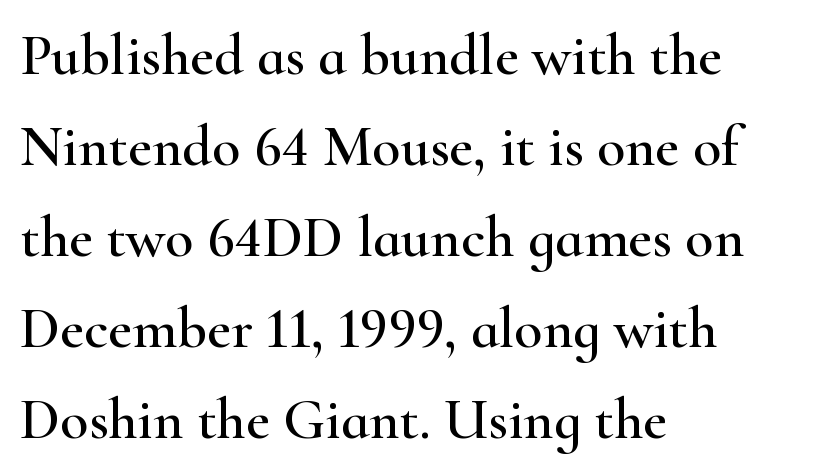
The image shows 58 px wide serif type, upright; set left-aligned, normal line spacing (1.57x), normal letter spacing, not underlined; high stroke contrast and a small x-height.
